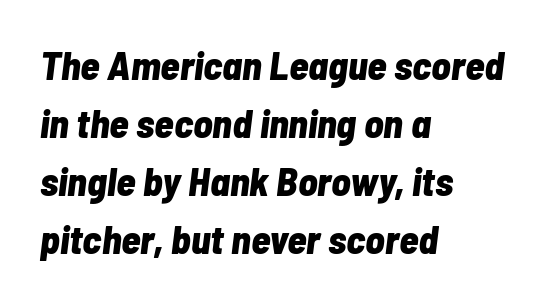
The typesetting leans heavy: a genuine bold. This sample has the flowing, uneven cadence of proportional lettering. These lines are set flush left with a ragged right edge. The specimen reads as italic at a glance. This rendering leaves character spacing at its baseline value. Words float on clear page, feet unadorned.
